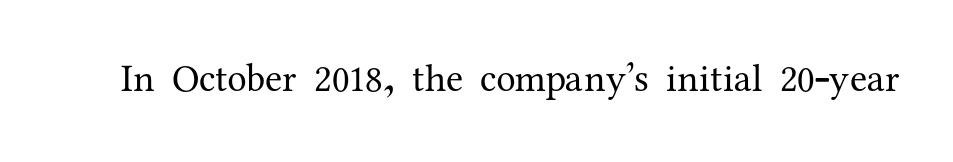
Varying glyph widths throughout — classic text-font behaviour. Words float on clear page, feet unadorned. These glyphs show unthickened strokes, regular width or finer. You could call the tracking neutral — neither tight nor loose. These lines were composed using upright roman letters.
